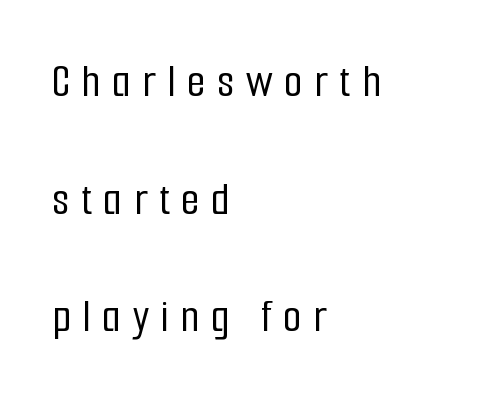
Q: Is the text italic (slanted)? A: No, it is upright.
Q: Is the typeface a serif or a sans-serif typeface? A: Sans-serif.
Q: Is the text underlined? A: No.
Q: How is the paragraph aligned? A: Left-aligned.
Q: Is the spacing between letters normal or unusually wide? A: Unusually wide.
Q: Is the spacing between lines tight, normal or loose? A: Loose.
Q: Width (condensed, normal, or wide)? A: Condensed.
Q: Stroke contrast? A: Low.
Q: x-height? A: Medium.
Q: Monospaced? A: No.
